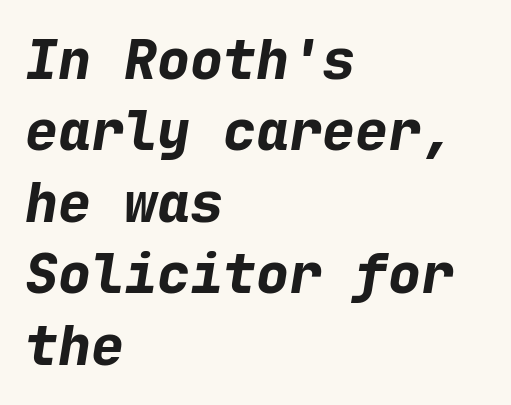
The image shows 55 px bold type, italic (leaning right), monospaced; set left-aligned, normal line spacing (1.3x), normal letter spacing, not underlined; low stroke contrast and a medium x-height.
